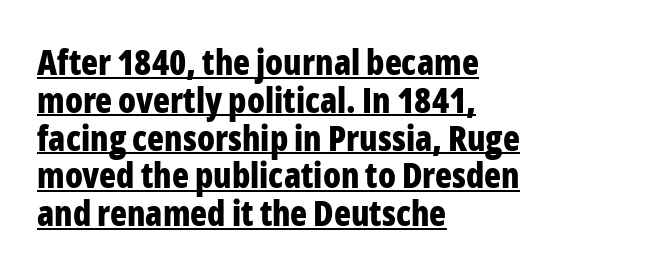
Is this a sans? Yes — the strokes have no serifs. Character widths vary here, with narrow letters taking less room than wide ones. Notice how the passage keeps a crisp vertical edge on the left only. Letter spacing: default.
